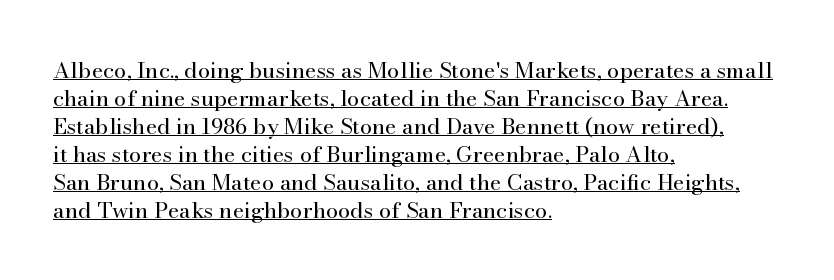
The image shows 22 px text type, upright; set left-aligned, normal line spacing (1.27x), normal letter spacing, underlined.
